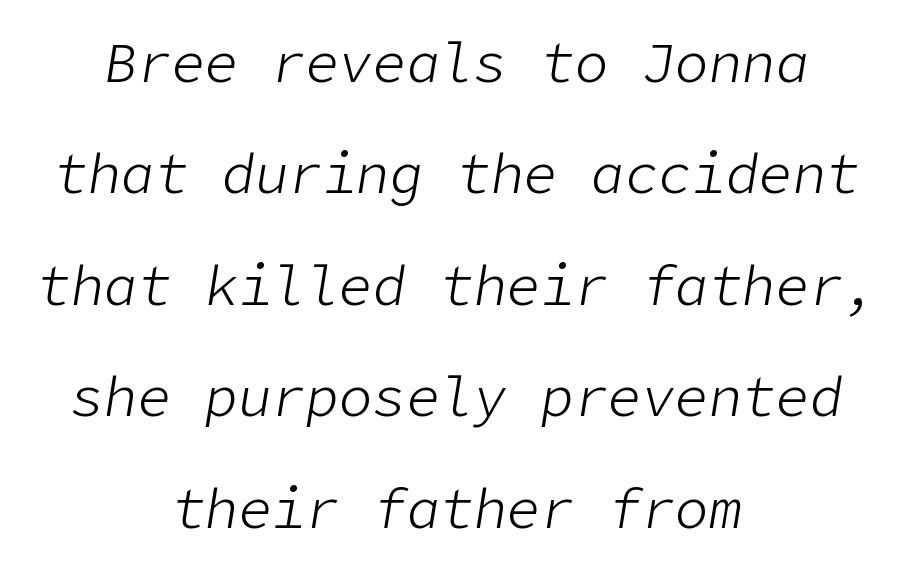
The image shows 56 px light type, italic (leaning right); set centered, loose line spacing (1.99x), normal letter spacing, not underlined; low stroke contrast and a medium x-height.
